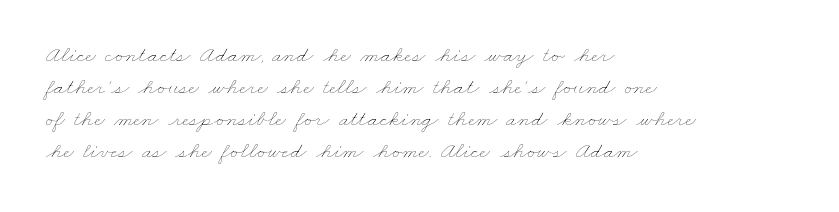
The typesetter chose a ragged-right arrangement here. Compared with typical paragraphs, the rows here are spaced about the same. Look at the tracking — it's just the regular setting, nothing added. The space beneath each line is pristine and unruled. Caption: face not bold, strokes unweighted.
